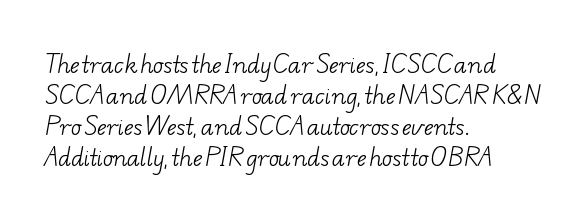
The image shows 22 px text type; set left-aligned, normal line spacing (1.41x), normal letter spacing, not underlined.
